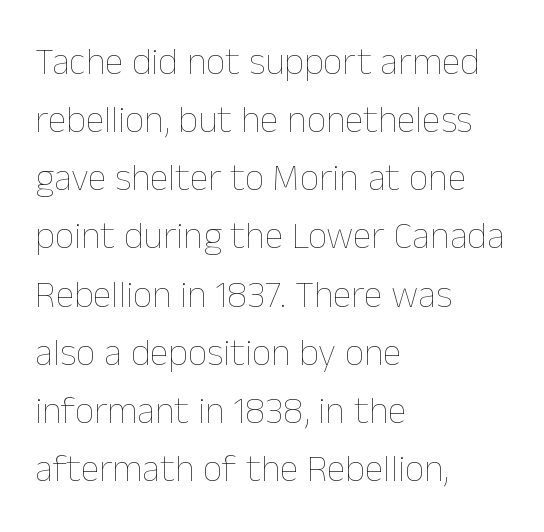
The image shows 38 px thin type, upright; set left-aligned, normal line spacing (1.53x), normal letter spacing, not underlined; low stroke contrast and a medium x-height.
